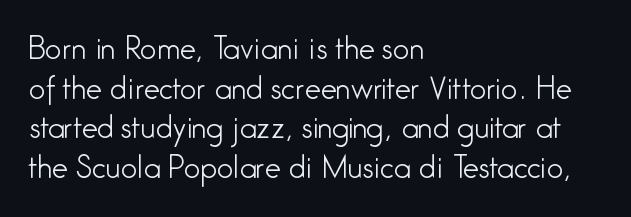
All the whitespace from short lines collects on the right. Weight: not bold — regular or lighter. Compared with typical body copy, the letter spacing here is the same. The leading is moderate, giving the passage an even texture. The font's upright variant was chosen for this text.
